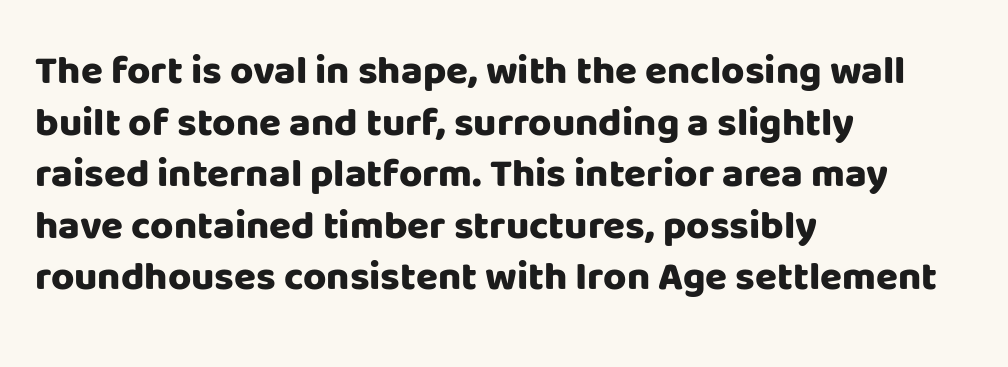
Q: Is the text bold? A: Yes.
Q: Is the text italic (slanted)? A: No, it is upright.
Q: Is the typeface a serif or a sans-serif typeface? A: Sans-serif.
Q: Is the text underlined? A: No.
Q: How is the paragraph aligned? A: Left-aligned.
Q: Is the spacing between letters normal or unusually wide? A: Normal.
Q: Is the spacing between lines tight, normal or loose? A: Normal.
Q: Width (condensed, normal, or wide)? A: Normal.
Q: Stroke contrast? A: Low.
Q: x-height? A: Large.
Q: Monospaced? A: No.
